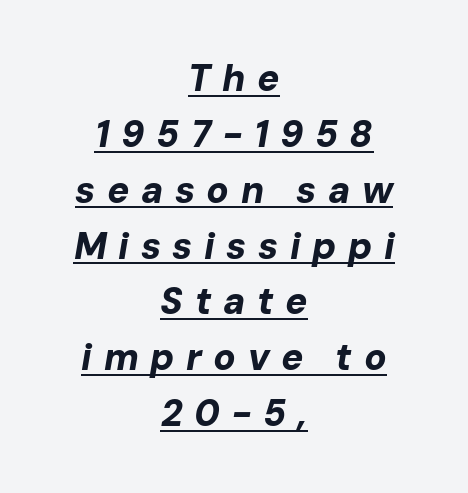
The image shows 37 px bold type, italic (leaning right); set centered, normal line spacing (1.51x), unusually wide letter spacing (+0.31 em), underlined; low stroke contrast and a medium x-height.
